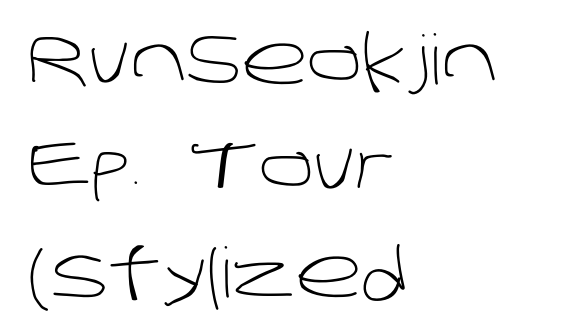
Leftover space on each line is placed entirely after the last word. Heaviness? Minimal to ordinary, like unemphasized prose. Descenders hang freely into open space. A typesetter would label this face a sans. Varying glyph widths throughout — classic text-font behaviour.
